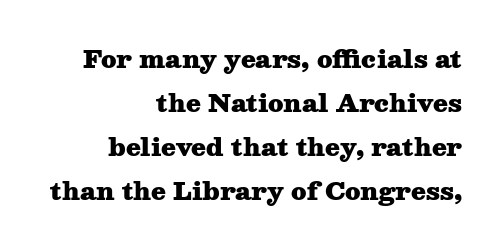
Q: Is the text bold? A: Yes.
Q: Is the text italic (slanted)? A: No, it is upright.
Q: Is the text underlined? A: No.
Q: How is the paragraph aligned? A: Right-aligned.
Q: Is the spacing between letters normal or unusually wide? A: Normal.
